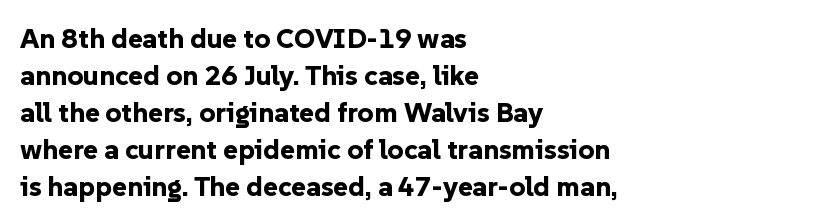
The image shows 28 px bold sans-serif type, upright; set left-aligned, normal line spacing (1.32x), normal letter spacing, not underlined; low stroke contrast and a medium x-height.
